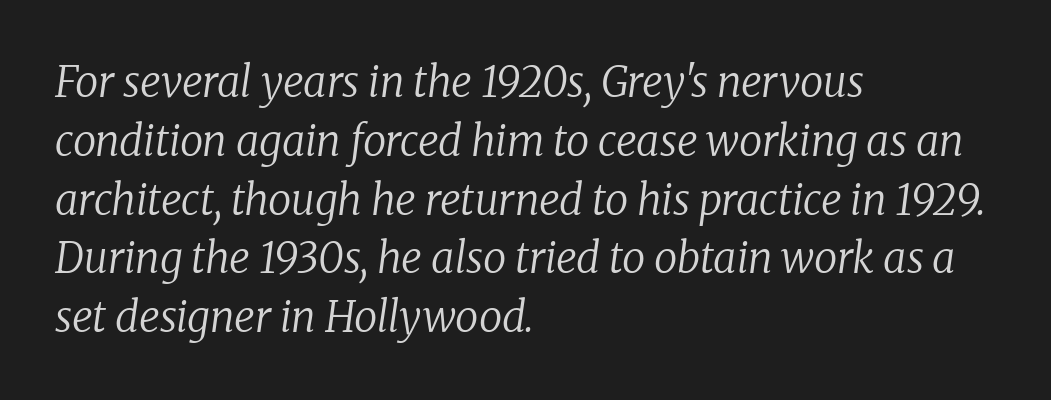
The image shows 42 px regular-weight serif type, italic (leaning right); set left-aligned, normal line spacing (1.4x), normal letter spacing, not underlined; low stroke contrast and a medium x-height.
